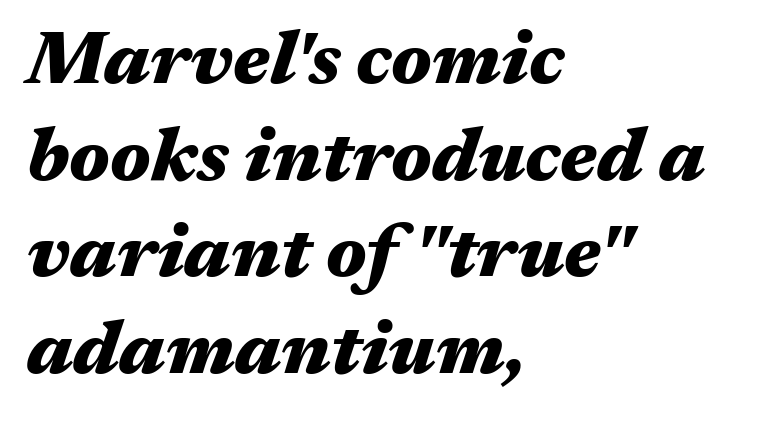
{"italic": "yes", "lean": "right", "slant_degrees": 17, "bold": "yes", "weight": "heavy", "width": "wide", "stroke_contrast": "medium", "x_height": "medium", "monospaced": "no", "underline": "no", "align": "left", "line_spacing": "normal", "line_spacing_ratio": 1.29, "letter_spacing": "normal", "letter_spacing_em": 0.0, "glyph_px": 75}
